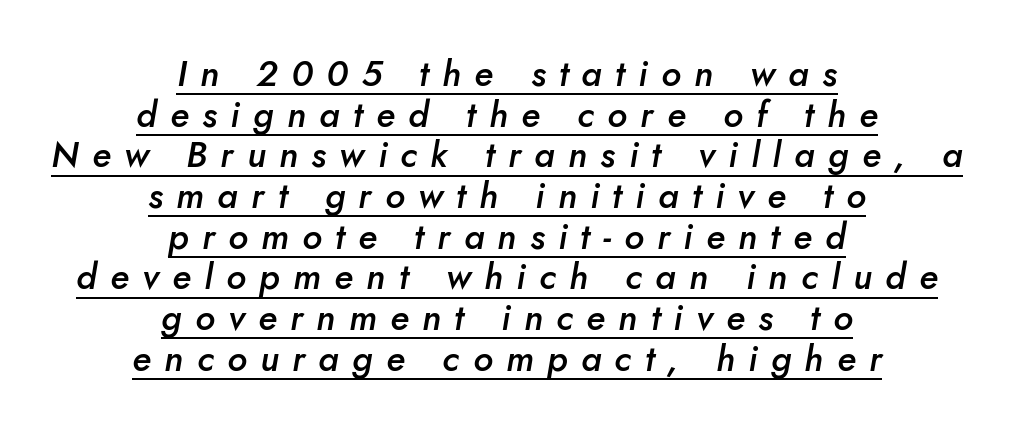
Q: Is the text bold? A: Semi-bold.
Q: Is the text italic (slanted)? A: Yes, it leans right by about 10 degrees.
Q: Is the text underlined? A: Yes.
Q: How is the paragraph aligned? A: Centered.
Q: Is the spacing between letters normal or unusually wide? A: Unusually wide.
Q: Is the spacing between lines tight, normal or loose? A: Tight.
Q: Width (condensed, normal, or wide)? A: Normal.
Q: Stroke contrast? A: Low.
Q: x-height? A: Small.
Q: Monospaced? A: No.
